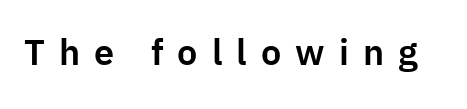
The image shows 36 px sans-serif type, upright; set unusually wide letter spacing (+0.39 em), not underlined; low stroke contrast and a medium x-height.
